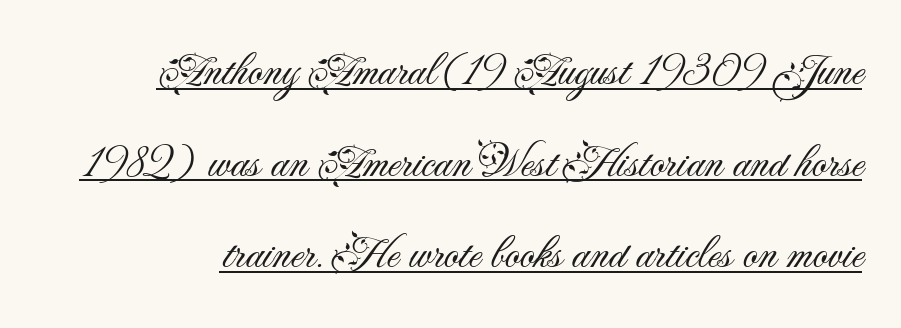
{"serif": "no", "bold": "no", "weight": "light", "width": "normal", "stroke_contrast": "medium", "x_height": "small", "monospaced": "no", "underline": "yes", "line_spacing": "loose", "line_spacing_ratio": 1.99, "letter_spacing": "normal", "letter_spacing_em": 0.0, "glyph_px": 46}
